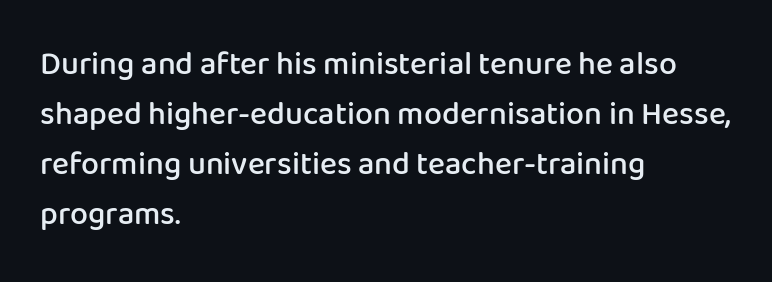
Q: Is the text bold? A: Semi-bold.
Q: Is the text italic (slanted)? A: No, it is upright.
Q: Is the typeface a serif or a sans-serif typeface? A: Sans-serif.
Q: Is the text underlined? A: No.
Q: How is the paragraph aligned? A: Left-aligned.
Q: Is the spacing between letters normal or unusually wide? A: Normal.
Q: Is the spacing between lines tight, normal or loose? A: Normal.
Q: Width (condensed, normal, or wide)? A: Normal.
Q: Stroke contrast? A: Low.
Q: x-height? A: Medium.
Q: Monospaced? A: No.
